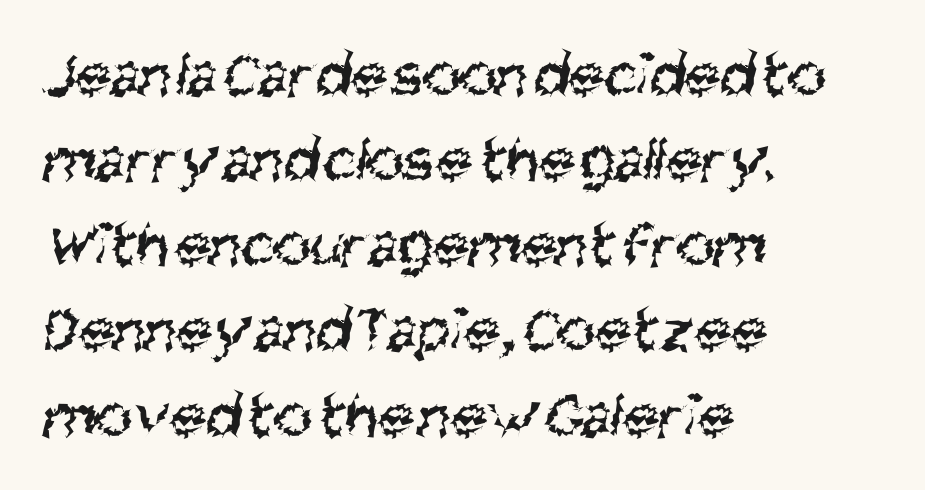
{"serif": "no", "bold": "no", "weight": "regular", "width": "condensed", "stroke_contrast": "medium", "x_height": "large", "monospaced": "no", "underline": "no", "align": "left", "line_spacing": "normal", "line_spacing_ratio": 1.31, "letter_spacing": "normal", "letter_spacing_em": 0.0, "glyph_px": 65}
